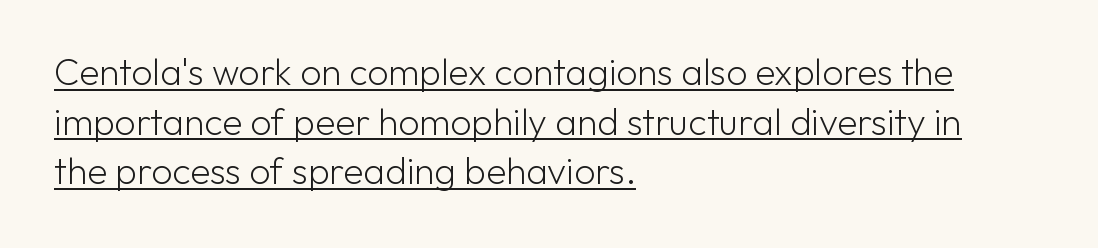
The image shows 37 px light sans-serif type, upright; set left-aligned, normal line spacing (1.34x), normal letter spacing, underlined; low stroke contrast and a medium x-height.
